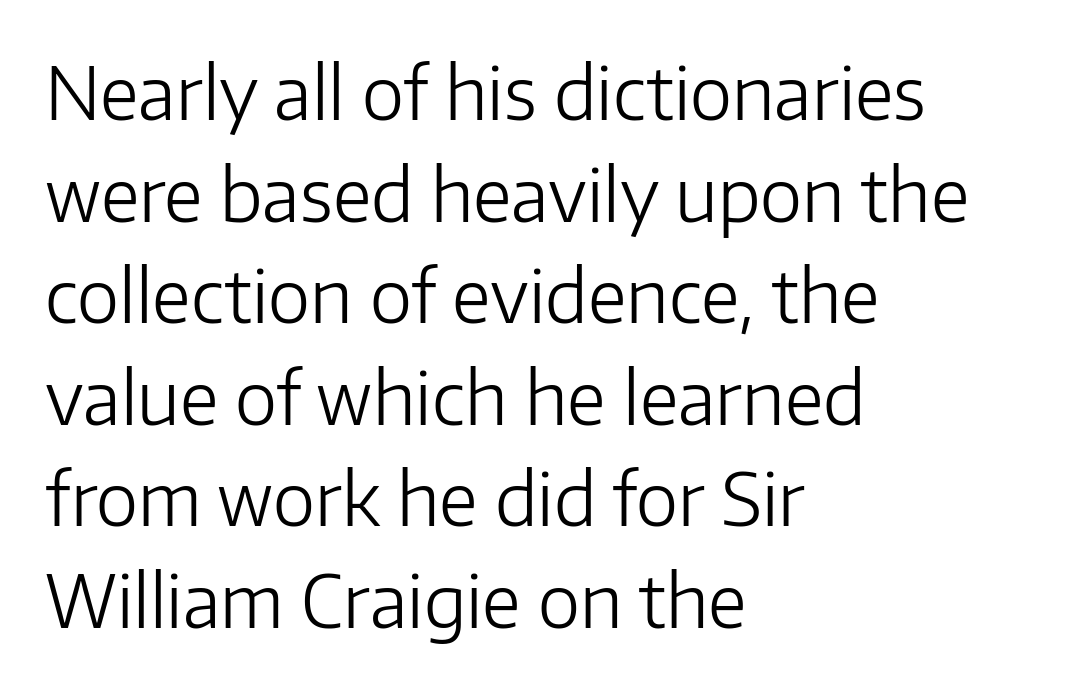
The image shows 72 px light sans-serif type, upright; set left-aligned, normal line spacing (1.41x), normal letter spacing, not underlined; low stroke contrast and a medium x-height.
